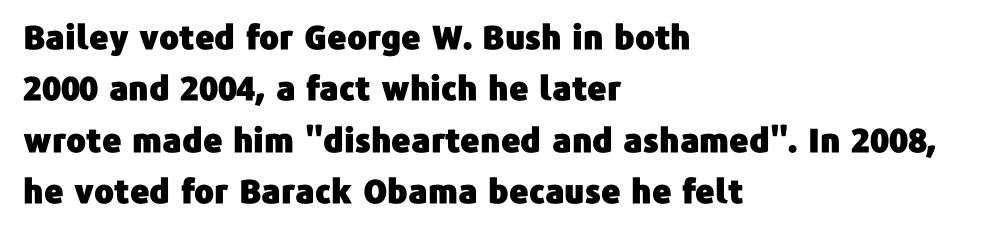
Q: Is the text italic (slanted)? A: No, it is upright.
Q: Is the typeface a serif or a sans-serif typeface? A: Sans-serif.
Q: Is the text underlined? A: No.
Q: How is the paragraph aligned? A: Left-aligned.
Q: Is the spacing between letters normal or unusually wide? A: Normal.
Q: Is the spacing between lines tight, normal or loose? A: Normal.
Q: Width (condensed, normal, or wide)? A: Normal.
Q: Stroke contrast? A: Low.
Q: x-height? A: Medium.
Q: Monospaced? A: No.
